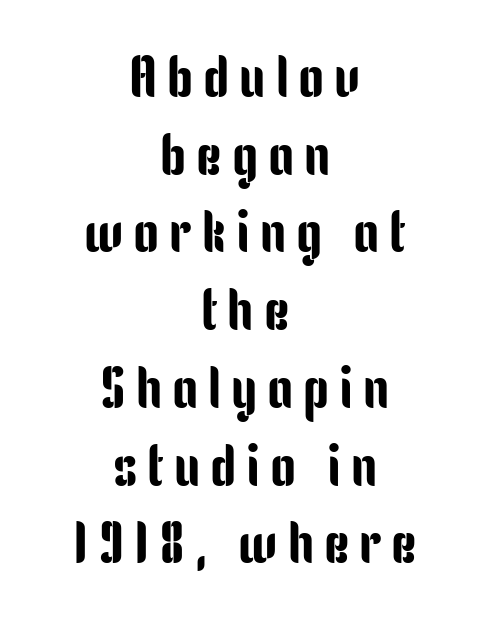
Q: Is the text italic (slanted)? A: No, it is upright.
Q: Is the typeface a serif or a sans-serif typeface? A: Sans-serif.
Q: Is the text underlined? A: No.
Q: How is the paragraph aligned? A: Centered.
Q: Is the spacing between lines tight, normal or loose? A: Normal.
Q: Width (condensed, normal, or wide)? A: Condensed.
Q: Stroke contrast? A: Low.
Q: x-height? A: Medium.
Q: Monospaced? A: No.
